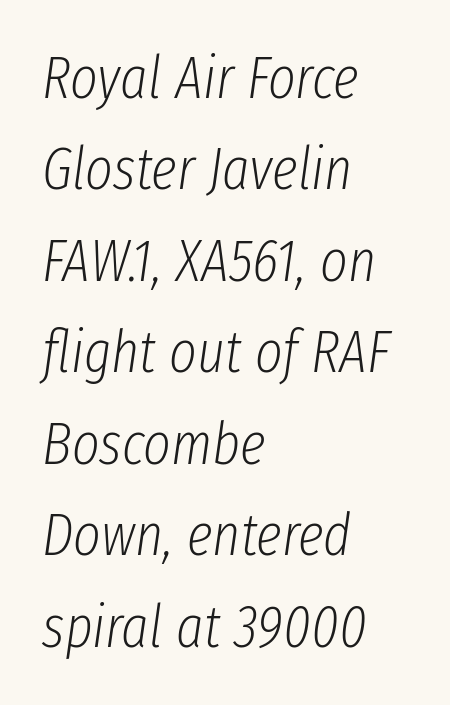
The letterforms sit shoulder to shoulder at normal distance. You could not count columns in this text — the font is proportionally spaced. The letters look calm and open, with moderate or lighter stems. Anything drawn beneath the words? Only blank space. The rag falls on the right side of this text block. These lines sit exactly where default settings would place them.
